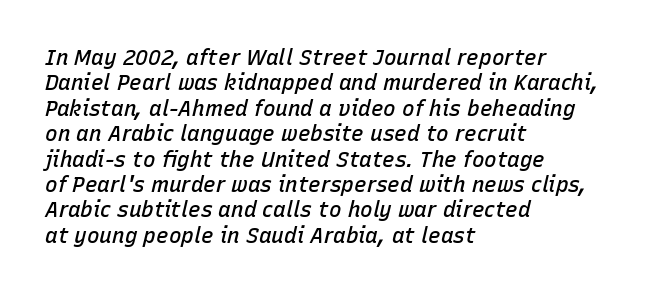
Nobody touched the tracking dial on this one. The zone under the glyphs is completely vacant. Casual observation: everything's shoved over to the left. Does the lettering tilt? It does — this is italic. Set as a demibold, roughly 600 on the weight scale.
